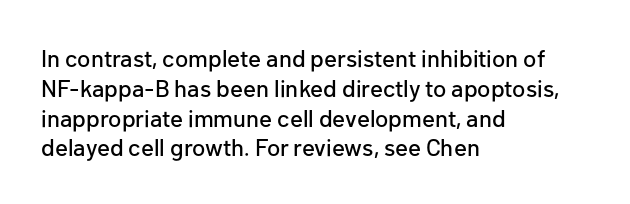
The image shows 24 px text type, upright; set left-aligned, line spacing 1.24x, normal letter spacing, not underlined.
